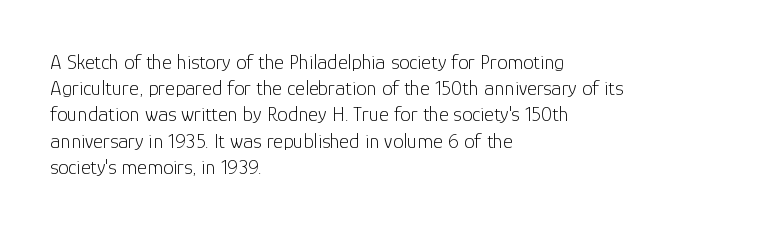
Q: Is the text bold? A: No.
Q: Is the text italic (slanted)? A: No, it is upright.
Q: Is the text underlined? A: No.
Q: How is the paragraph aligned? A: Left-aligned.
Q: Is the spacing between letters normal or unusually wide? A: Normal.
Q: Is the spacing between lines tight, normal or loose? A: Normal.
